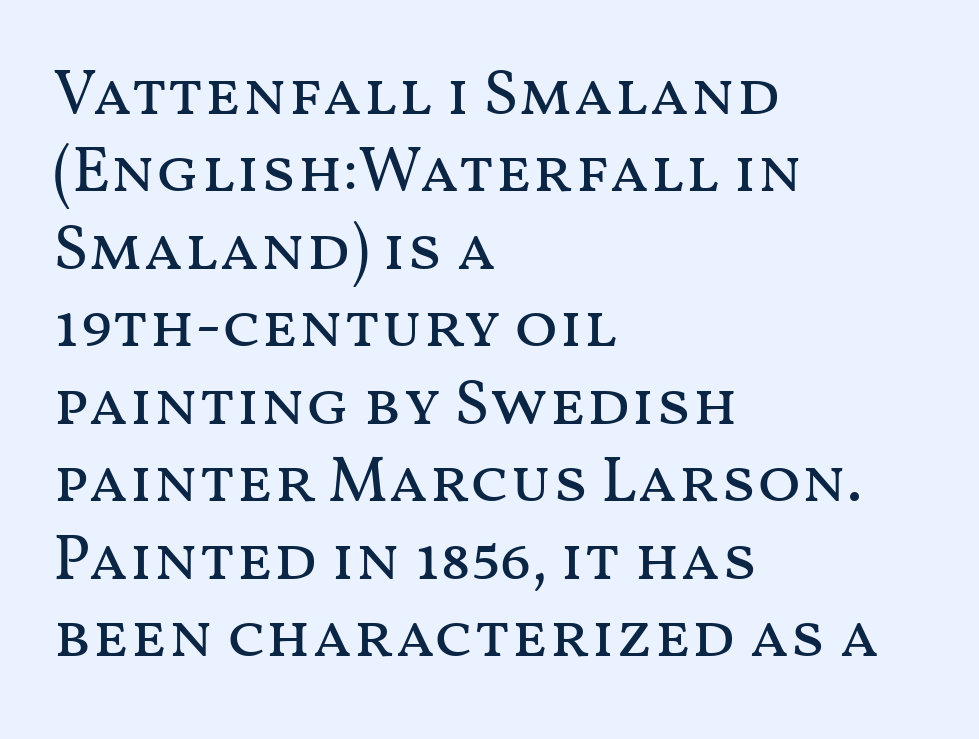
{"italic": "no", "bold": "no", "weight": "regular", "width": "wide", "stroke_contrast": "medium", "x_height": "medium", "monospaced": "no", "underline": "no", "align": "left", "line_spacing_ratio": 1.21, "letter_spacing": "normal", "letter_spacing_em": 0.0, "glyph_px": 64}
